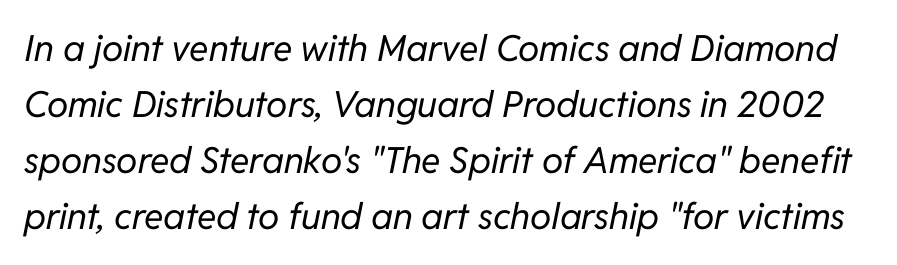
The image shows 36 px regular-weight type, italic (leaning right); set normal line spacing (1.56x), normal letter spacing, not underlined; low stroke contrast and a medium x-height.
